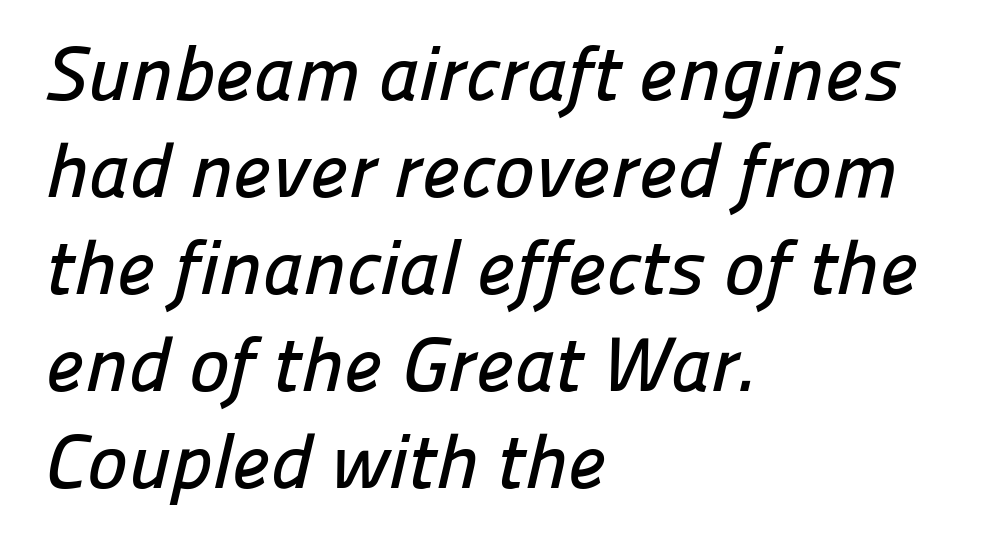
The image shows 77 px sans-serif type; set left-aligned, normal line spacing (1.26x), normal letter spacing, not underlined; low stroke contrast and a medium x-height.
